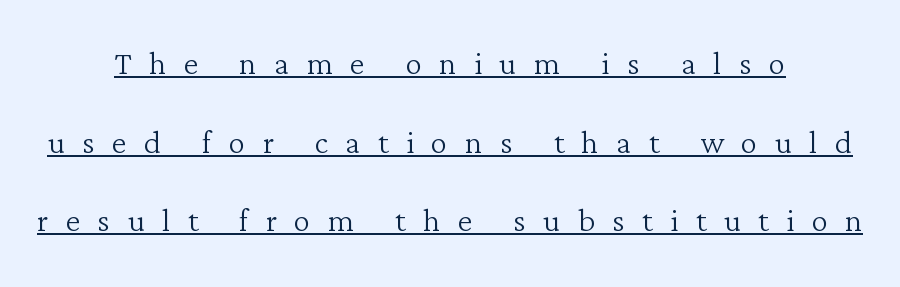
The image shows 42 px light serif type, upright; set centered, line spacing 1.87x, unusually wide letter spacing (+0.41 em), underlined; low stroke contrast and a medium x-height.
